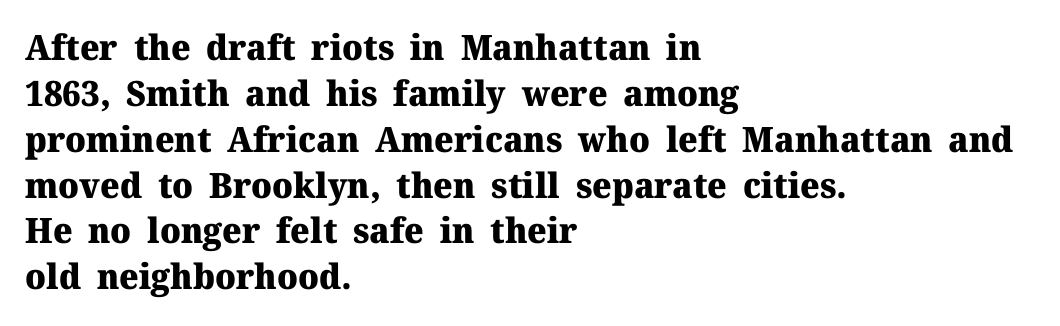
Strokes here are thick enough to call this a true bold. I'd call this a serif setting — the letters wear small feet. Posture: vertical. Do the characters align in a grid? No, the font is proportional. In terms of letterspacing, this is plain default setting.
